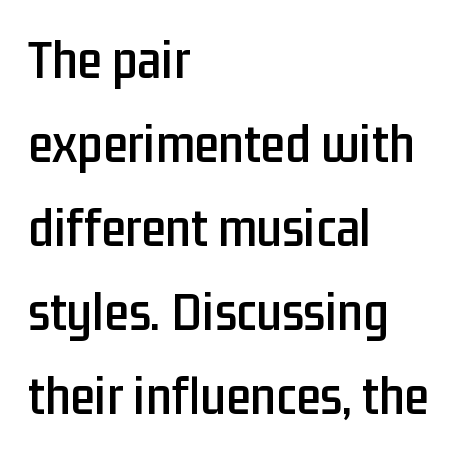
Q: Is the text italic (slanted)? A: No, it is upright.
Q: Is the typeface a serif or a sans-serif typeface? A: Sans-serif.
Q: Is the text underlined? A: No.
Q: How is the paragraph aligned? A: Left-aligned.
Q: Is the spacing between letters normal or unusually wide? A: Normal.
Q: Is the spacing between lines tight, normal or loose? A: Normal.
Q: Width (condensed, normal, or wide)? A: Condensed.
Q: Stroke contrast? A: Low.
Q: x-height? A: Medium.
Q: Monospaced? A: No.
